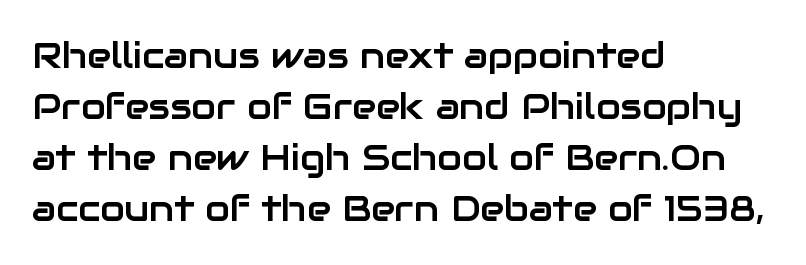
Q: Is the text italic (slanted)? A: No, it is upright.
Q: Is the typeface a serif or a sans-serif typeface? A: Sans-serif.
Q: Is the text underlined? A: No.
Q: How is the paragraph aligned? A: Left-aligned.
Q: Is the spacing between letters normal or unusually wide? A: Normal.
Q: Is the spacing between lines tight, normal or loose? A: Normal.
Q: Width (condensed, normal, or wide)? A: Normal.
Q: Stroke contrast? A: Low.
Q: x-height? A: Medium.
Q: Monospaced? A: No.
